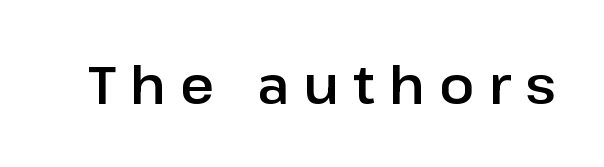
The tracking reads as deliberately expanded to a designer's eye. The designer went with a sans here, leaving each stem footless. The zone under the glyphs is completely vacant. This sample has the flowing, uneven cadence of proportional lettering. The axis of the letterforms is exactly vertical.
